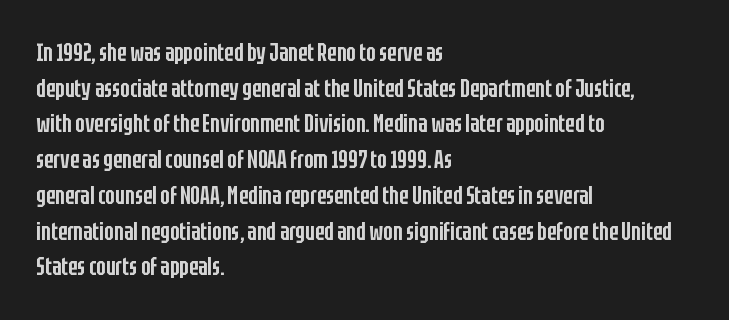
Q: Is the text bold? A: Semi-bold.
Q: Is the text italic (slanted)? A: No, it is upright.
Q: Is the text underlined? A: No.
Q: How is the paragraph aligned? A: Left-aligned.
Q: Is the spacing between letters normal or unusually wide? A: Normal.
Q: Is the spacing between lines tight, normal or loose? A: Normal.
